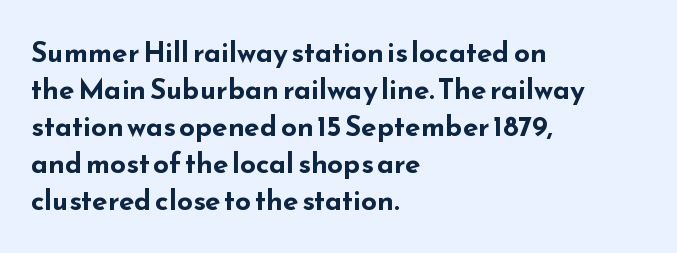
The image shows 28 px bold, wide sans-serif type, upright; set left-aligned, normal line spacing (1.32x), normal letter spacing, not underlined; low stroke contrast and a small x-height.
